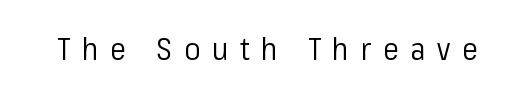
{"serif": "no", "italic": "no", "bold": "no", "weight": "regular", "width": "normal", "stroke_contrast": "low", "x_height": "medium", "monospaced": "no", "underline": "no", "letter_spacing": "wide", "letter_spacing_em": 0.39, "glyph_px": 30}
